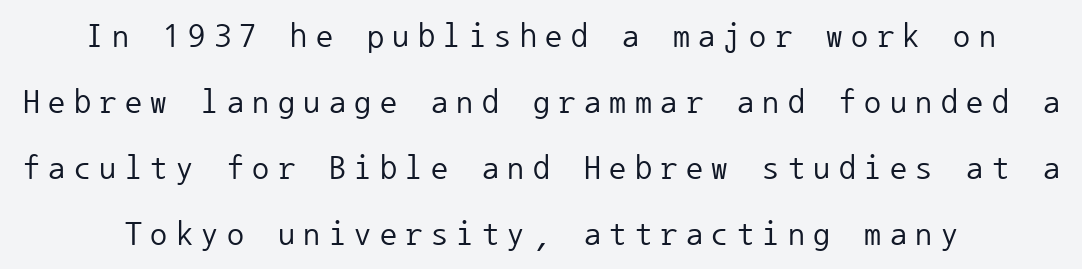
The image shows 34 px regular-weight sans-serif type, upright, monospaced; set centered, loose line spacing (1.94x), unusually wide letter spacing (+0.25 em), not underlined; low stroke contrast and a medium x-height.
